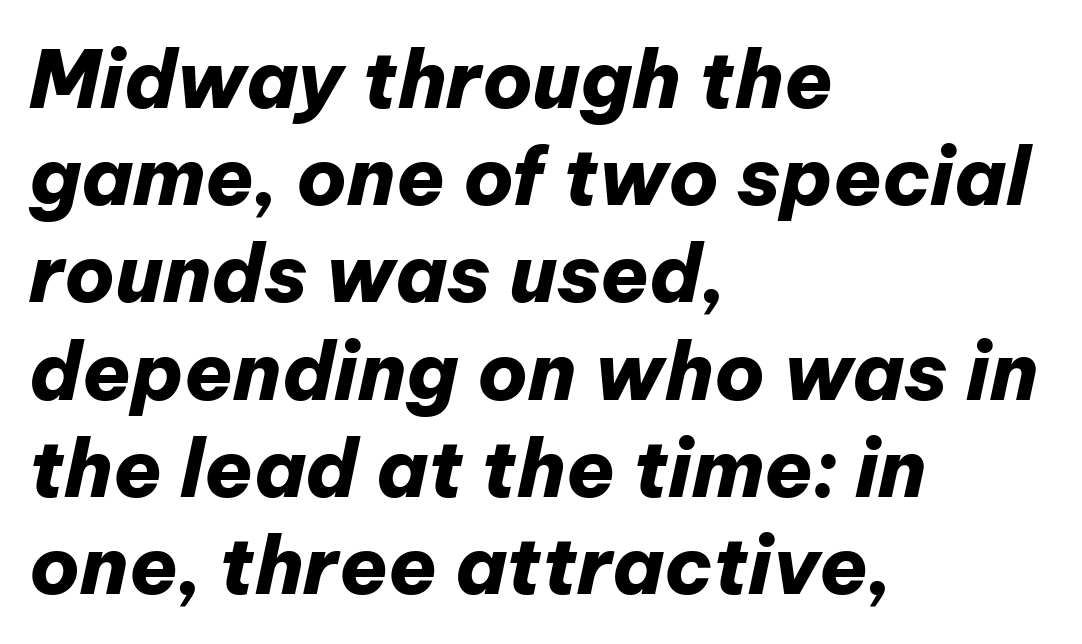
{"italic": "yes", "lean": "right", "slant_degrees": 12, "bold": "yes", "weight": "heavy", "width": "normal", "stroke_contrast": "low", "x_height": "medium", "monospaced": "no", "underline": "no", "align": "left", "line_spacing_ratio": 1.23, "letter_spacing": "normal", "letter_spacing_em": 0.0, "glyph_px": 79}
